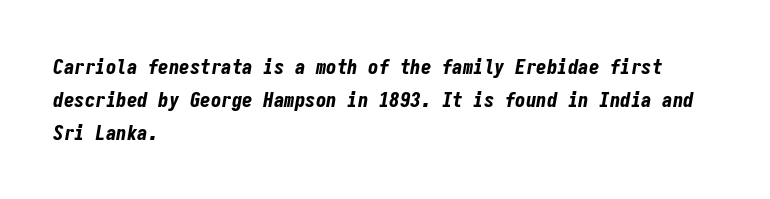
{"italic": "yes", "lean": "right", "slant_degrees": 9, "bold": "yes", "underline": "no", "align": "left", "line_spacing": "normal", "line_spacing_ratio": 1.56, "letter_spacing": "normal", "letter_spacing_em": 0.0, "glyph_px": 21}
